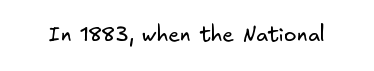
The image shows 21 px text type; set normal letter spacing, not underlined.
